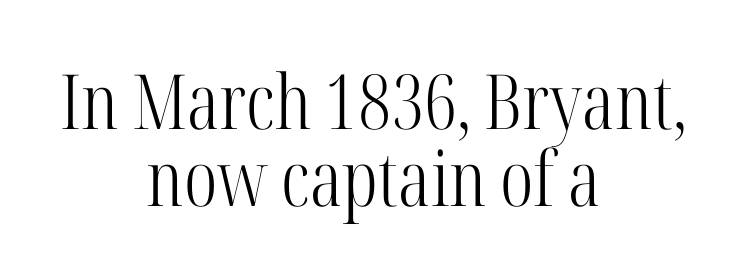
Clear beneath every line of the passage. The text was rendered using a seriffed face with decorative stroke endings. Notice how the passage keeps no hard edge, just a central spine. Vertical spacing — tight. Character widths vary here, with narrow letters taking less room than wide ones. The strokes are not fattened; the text isn't bold.
